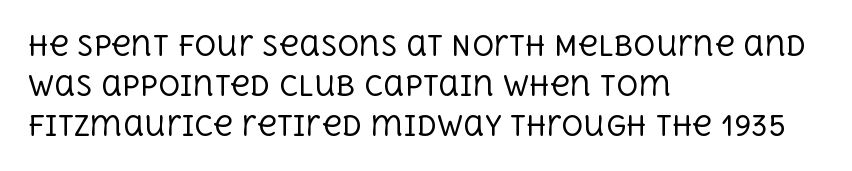
Q: Is the text bold? A: No.
Q: Is the text italic (slanted)? A: No, it is upright.
Q: Is the text underlined? A: No.
Q: How is the paragraph aligned? A: Left-aligned.
Q: Is the spacing between letters normal or unusually wide? A: Normal.
Q: Is the spacing between lines tight, normal or loose? A: Normal.
